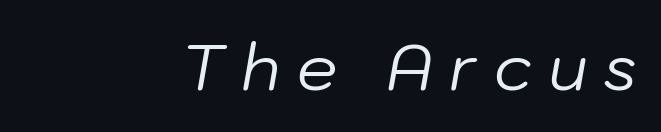
The image shows 64 px regular-weight type, italic (leaning right); set right-aligned, unusually wide letter spacing (+0.25 em), not underlined; low stroke contrast and a medium x-height.
